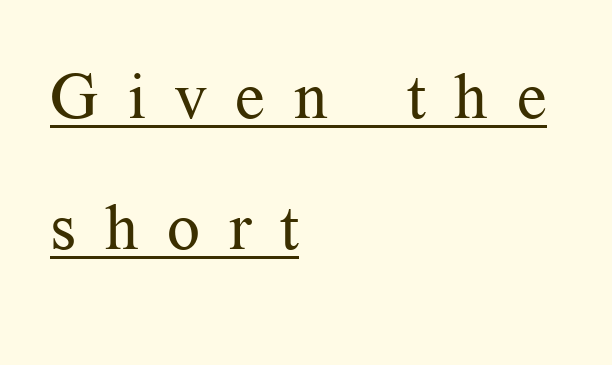
Q: Is the text bold? A: No.
Q: Is the text italic (slanted)? A: No, it is upright.
Q: Is the typeface a serif or a sans-serif typeface? A: Serif.
Q: Is the text underlined? A: Yes.
Q: How is the paragraph aligned? A: Left-aligned.
Q: Is the spacing between letters normal or unusually wide? A: Unusually wide.
Q: Is the spacing between lines tight, normal or loose? A: Loose.
Q: Width (condensed, normal, or wide)? A: Normal.
Q: Stroke contrast? A: Medium.
Q: x-height? A: Medium.
Q: Monospaced? A: No.
